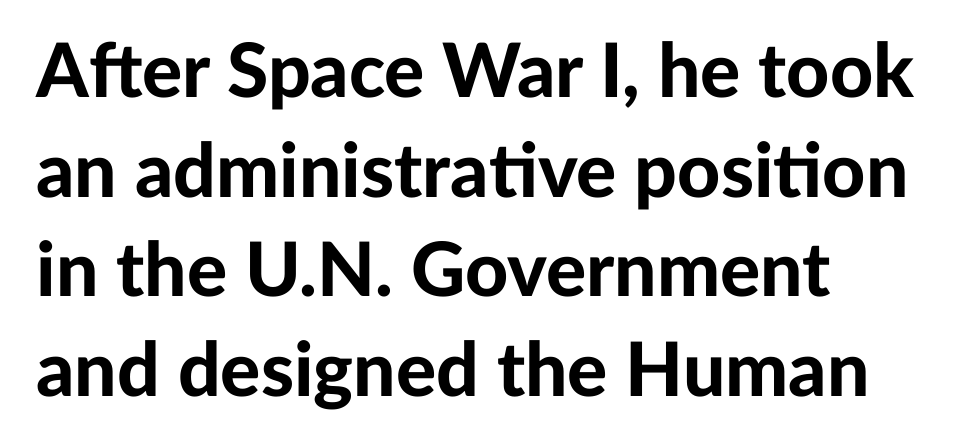
{"serif": "no", "italic": "no", "bold": "yes", "weight": "bold", "width": "normal", "stroke_contrast": "low", "x_height": "medium", "monospaced": "no", "underline": "no", "align": "left", "line_spacing": "normal", "line_spacing_ratio": 1.33, "letter_spacing": "normal", "letter_spacing_em": 0.0, "glyph_px": 75}
